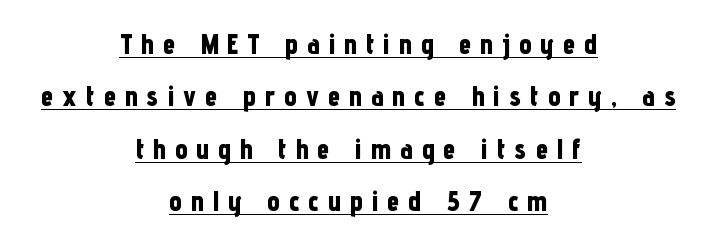
{"serif": "no", "italic": "no", "bold": "yes", "weight": "bold", "width": "condensed", "stroke_contrast": "low", "x_height": "medium", "monospaced": "no", "underline": "yes", "align": "center", "line_spacing_ratio": 1.87, "letter_spacing": "wide", "letter_spacing_em": 0.32, "glyph_px": 28}
